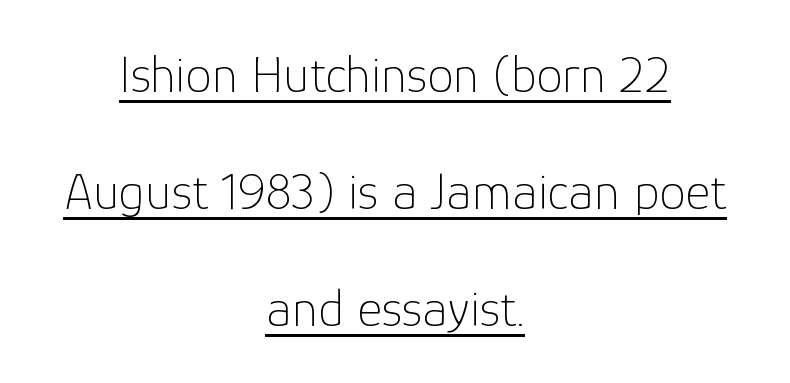
The image shows 53 px thin sans-serif type, upright; set centered, loose line spacing (2.21x), normal letter spacing, underlined; low stroke contrast and a medium x-height.
